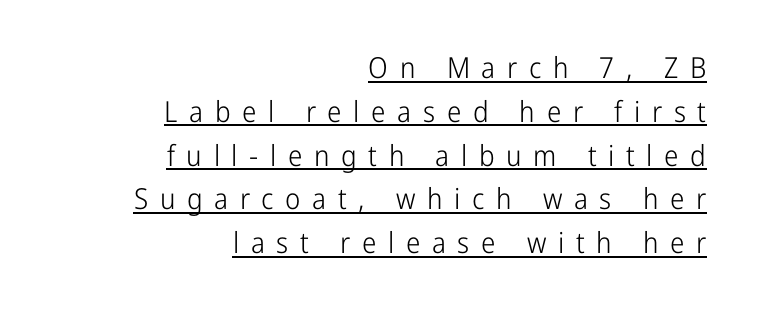
The image shows 29 px light, condensed sans-serif type, upright; set right-aligned, normal line spacing (1.51x), unusually wide letter spacing (+0.4 em), underlined; low stroke contrast and a medium x-height.
